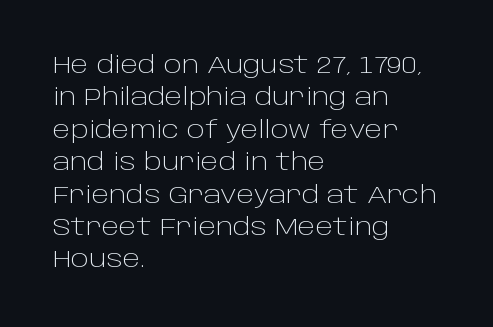
The typesetter chose a ragged-right arrangement here. In terms of letterspacing, this is plain default setting. Descenders hang freely into open space. A typesetter would call this leading conventional body-copy spacing. Stems and bowls with no extra thickness — not bold.
